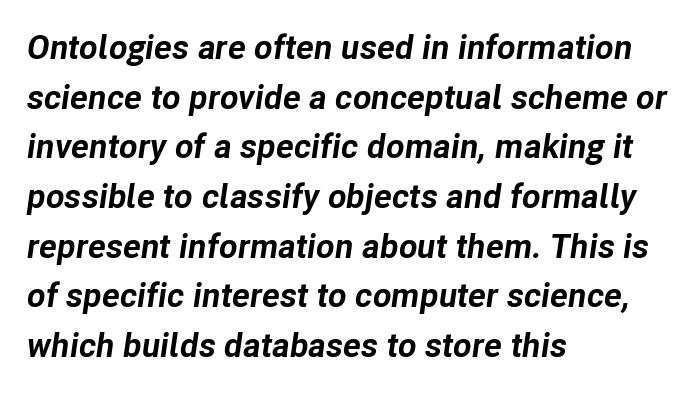
Heft: maximum for text — a bold. This rendering features lettering with no underline. Each letter keeps its own natural width here, so spacing adapts to shape. Horizontal bands of white between lines are of average thickness. The type is set solid horizontally, with unmodified tracking. In CSS terms this would be text-align: left.
